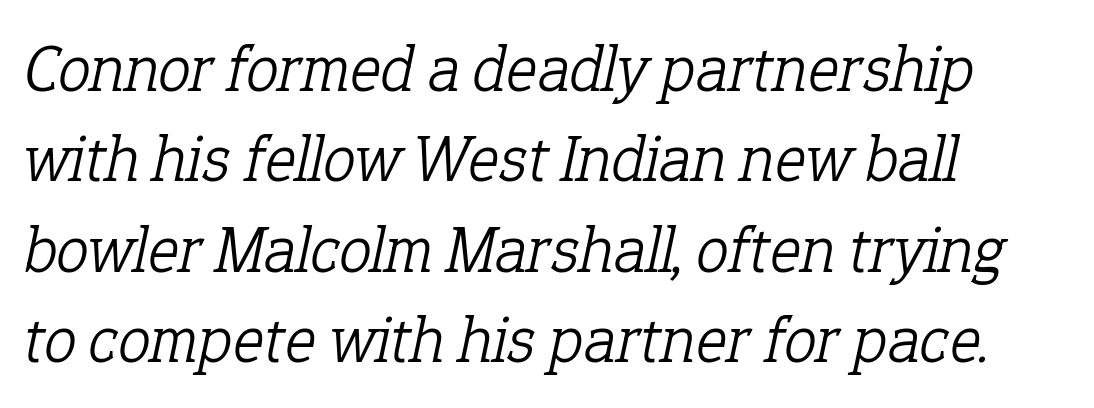
Q: Is the text bold? A: No.
Q: Is the text italic (slanted)? A: Yes, it leans right by about 12 degrees.
Q: Is the typeface a serif or a sans-serif typeface? A: Serif.
Q: Is the text underlined? A: No.
Q: How is the paragraph aligned? A: Left-aligned.
Q: Is the spacing between letters normal or unusually wide? A: Normal.
Q: Is the spacing between lines tight, normal or loose? A: Normal.
Q: Width (condensed, normal, or wide)? A: Normal.
Q: Stroke contrast? A: Low.
Q: x-height? A: Medium.
Q: Monospaced? A: No.
